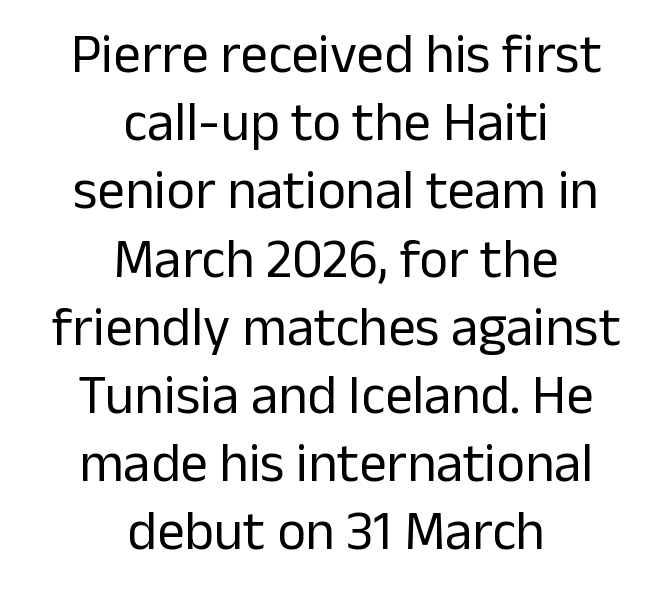
Q: Is the text bold? A: No.
Q: Is the text italic (slanted)? A: No, it is upright.
Q: Is the typeface a serif or a sans-serif typeface? A: Sans-serif.
Q: Is the text underlined? A: No.
Q: How is the paragraph aligned? A: Centered.
Q: Is the spacing between letters normal or unusually wide? A: Normal.
Q: Width (condensed, normal, or wide)? A: Normal.
Q: Stroke contrast? A: Low.
Q: x-height? A: Medium.
Q: Monospaced? A: No.
